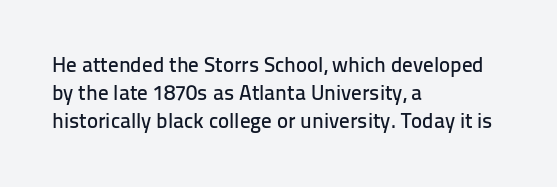
The image shows 21 px text type, upright; set left-aligned, normal line spacing (1.34x), normal letter spacing, not underlined.
